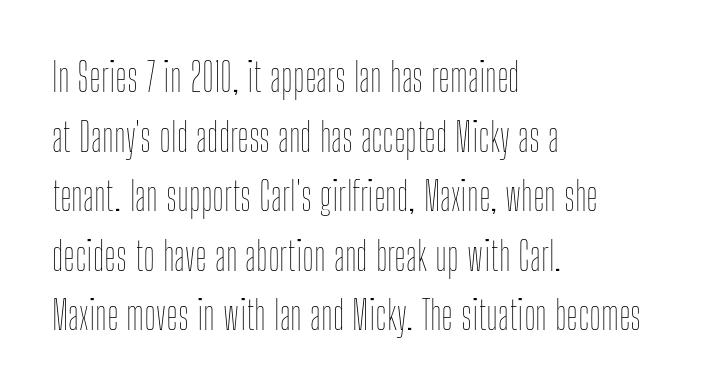
{"italic": "no", "bold": "no", "weight": "thin", "width": "condensed", "stroke_contrast": "low", "x_height": "medium", "monospaced": "no", "underline": "no", "align": "left", "line_spacing": "normal", "line_spacing_ratio": 1.49, "letter_spacing": "normal", "letter_spacing_em": 0.0, "glyph_px": 40}
